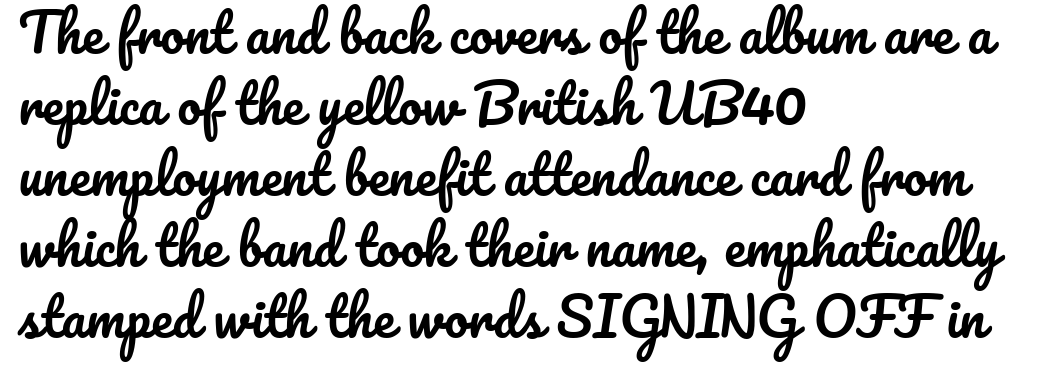
{"width": "normal", "stroke_contrast": "low", "x_height": "small", "monospaced": "no", "underline": "no", "align": "left", "line_spacing": "normal", "line_spacing_ratio": 1.34, "letter_spacing": "normal", "letter_spacing_em": 0.0, "glyph_px": 53}
